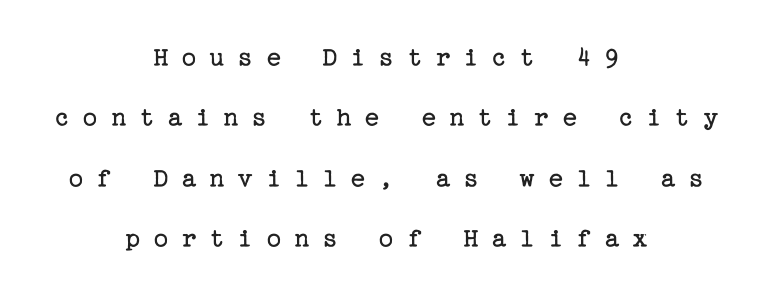
Q: Is the text bold? A: No.
Q: Is the text italic (slanted)? A: No, it is upright.
Q: Is the typeface a serif or a sans-serif typeface? A: Serif.
Q: Is the text underlined? A: No.
Q: How is the paragraph aligned? A: Centered.
Q: Is the spacing between letters normal or unusually wide? A: Unusually wide.
Q: Is the spacing between lines tight, normal or loose? A: Loose.
Q: Width (condensed, normal, or wide)? A: Normal.
Q: Stroke contrast? A: Low.
Q: x-height? A: Medium.
